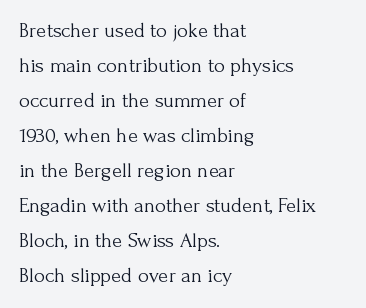
Q: Is the text bold? A: No.
Q: Is the text italic (slanted)? A: No, it is upright.
Q: Is the text underlined? A: No.
Q: How is the paragraph aligned? A: Left-aligned.
Q: Is the spacing between letters normal or unusually wide? A: Normal.
Q: Is the spacing between lines tight, normal or loose? A: Normal.
